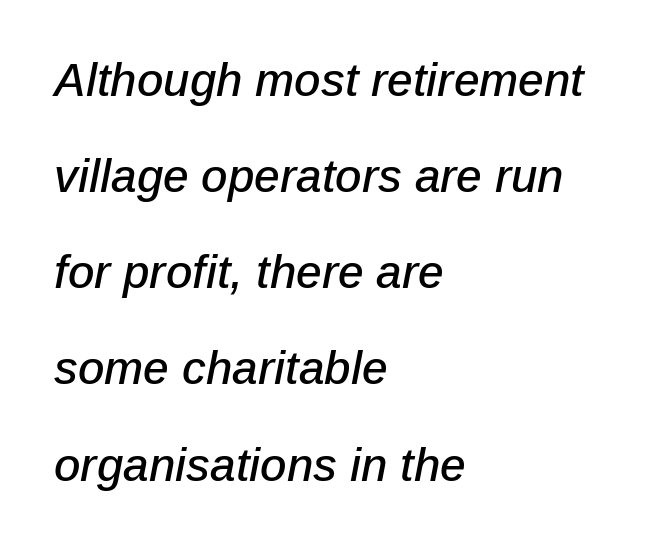
{"italic": "yes", "lean": "right", "slant_degrees": 12, "width": "normal", "stroke_contrast": "low", "x_height": "medium", "monospaced": "no", "underline": "no", "align": "left", "line_spacing": "loose", "line_spacing_ratio": 2.09, "letter_spacing": "normal", "letter_spacing_em": 0.0, "glyph_px": 46}
